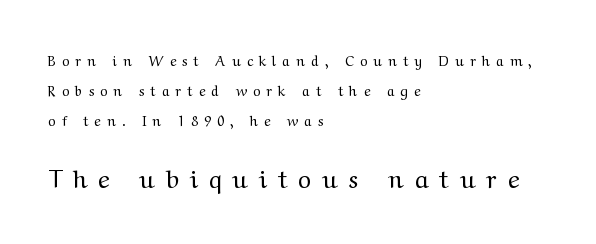
Q: Is the text bold? A: No.
Q: Is the text italic (slanted)? A: No, it is upright.
Q: Is the text underlined? A: No.
Q: How is the paragraph aligned? A: Left-aligned.
Q: Is the spacing between letters normal or unusually wide? A: Unusually wide.
Q: Is the spacing between lines tight, normal or loose? A: Loose.
Q: Which block of text is set in a larger size, the first (top) or the second (bottom)? A: The second (bottom) one.
